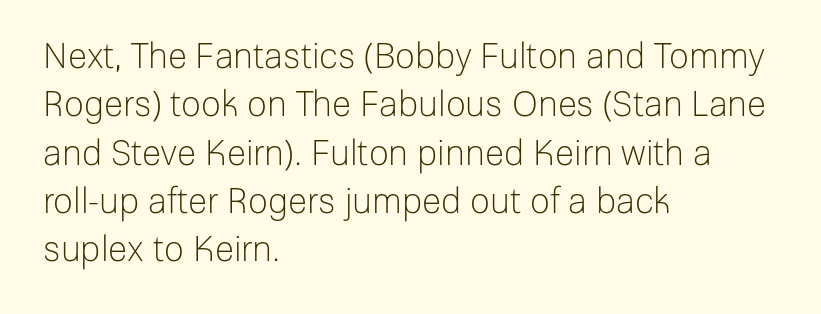
It's the straight-up-and-down kind of type. This sample has the flowing, uneven cadence of proportional lettering. The weight would be labelled regular, book, light, or lighter still. Nobody touched the tracking dial on this one.
